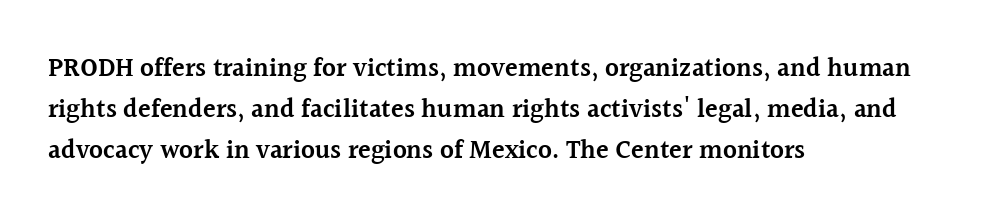
Q: Is the text bold? A: Semi-bold.
Q: Is the text italic (slanted)? A: No, it is upright.
Q: Is the text underlined? A: No.
Q: How is the paragraph aligned? A: Left-aligned.
Q: Is the spacing between letters normal or unusually wide? A: Normal.
Q: Is the spacing between lines tight, normal or loose? A: Normal.
